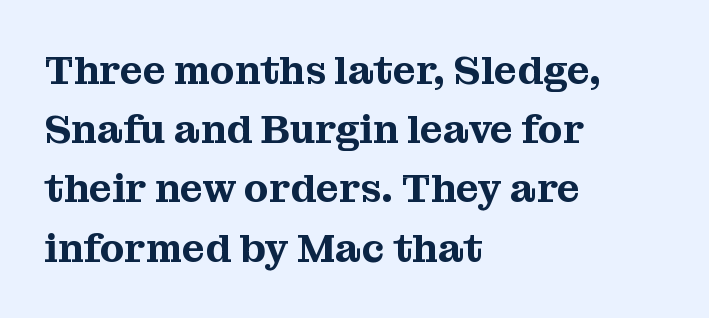
{"serif": "yes", "italic": "no", "width": "normal", "stroke_contrast": "medium", "x_height": "medium", "monospaced": "no", "underline": "no", "align": "left", "line_spacing": "normal", "line_spacing_ratio": 1.48, "letter_spacing": "normal", "letter_spacing_em": 0.0, "glyph_px": 40}
